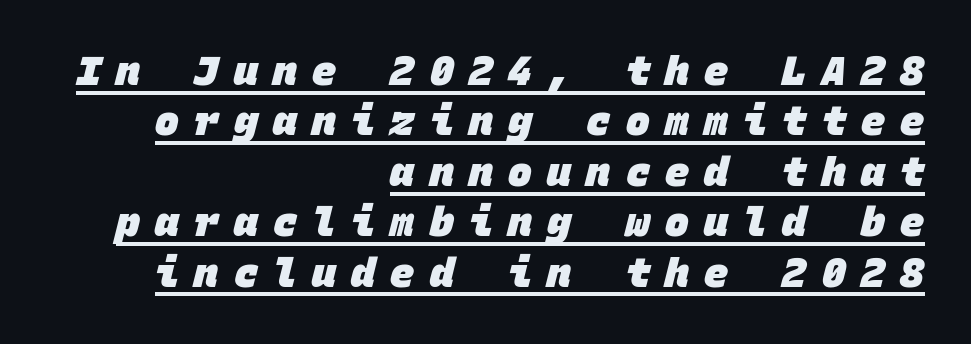
Does the weight exceed regular? Yes, all the way to bold. The letterforms stand isolated, each surrounded by extra space. Is this a fixed-width face? Yes — each glyph sits in an identical cell. Beneath each row of characters lies a ruled line. A student would call this right alignment; a typographer would say flush right, rag left.
